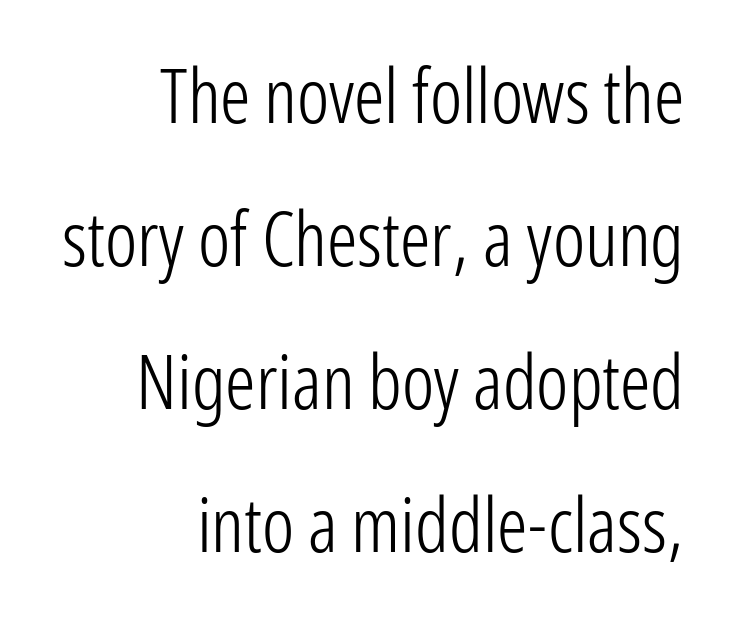
The image shows 76 px light, condensed sans-serif type, upright; set right-aligned, line spacing 1.88x, normal letter spacing, not underlined; low stroke contrast and a medium x-height.
